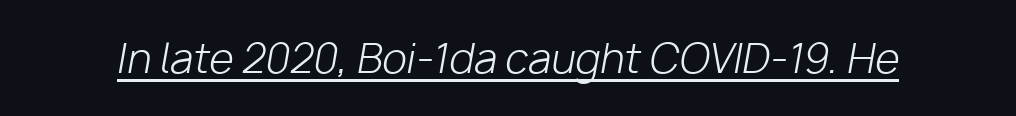
Here the designer chose a conventional face with non-uniform glyph widths. Stroke mass is kept to a normal reading level or below. This is underlined copy, the kind a proofreader might mark for attention. You can tell it's italic because the verticals aren't actually vertical.
